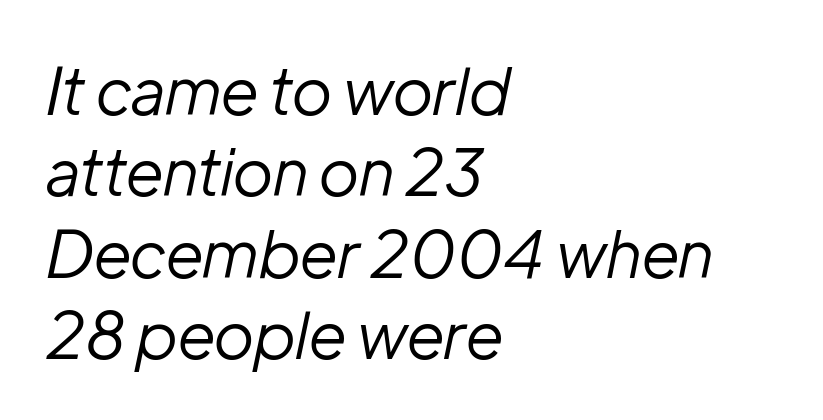
The image shows 64 px regular-weight type, italic (leaning right); set left-aligned, normal line spacing (1.27x), normal letter spacing, not underlined; low stroke contrast and a medium x-height.
